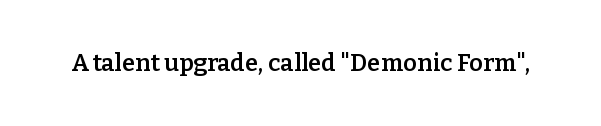
Q: Is the text bold? A: Semi-bold.
Q: Is the text italic (slanted)? A: No, it is upright.
Q: Is the text underlined? A: No.
Q: Is the spacing between letters normal or unusually wide? A: Normal.
